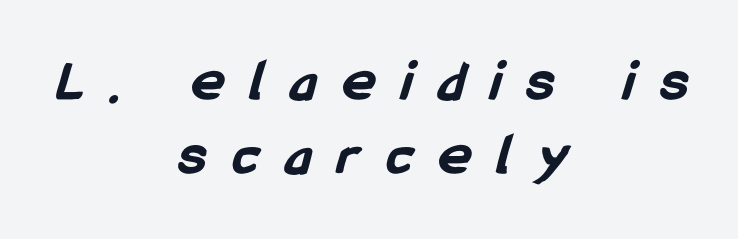
The image shows 60 px bold, condensed sans-serif type; set centered, line spacing 1.24x, unusually wide letter spacing (+0.46 em), not underlined; low stroke contrast and a medium x-height.
